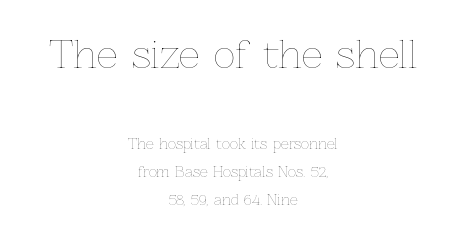
Q: Is the text bold? A: No.
Q: Is the text italic (slanted)? A: No, it is upright.
Q: Is the text underlined? A: No.
Q: How is the paragraph aligned? A: Centered.
Q: Is the spacing between letters normal or unusually wide? A: Normal.
Q: Is the spacing between lines tight, normal or loose? A: Loose.
Q: Which block of text is set in a larger size, the first (top) or the second (bottom)? A: The first (top) one.
Q: Width (condensed, normal, or wide)? A: Normal.
Q: Stroke contrast? A: Low.
Q: x-height? A: Medium.
Q: Monospaced? A: No.
